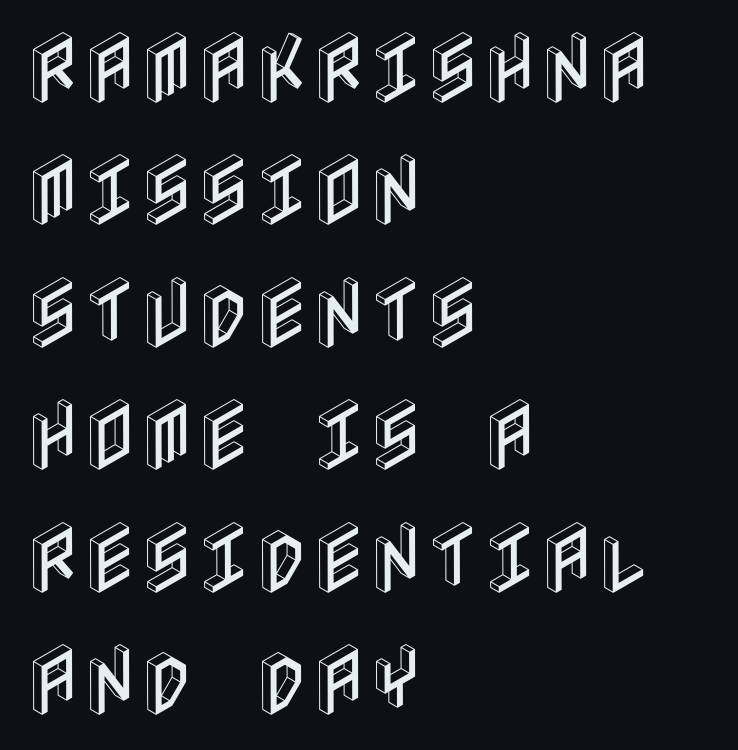
Vertical spacing — default. Short and long lines alike share a common starting point at left. Glyph-to-glyph distance matches everyday printed text. The space beneath each line is pristine and unruled. Do the letters lean? They stand straight.
